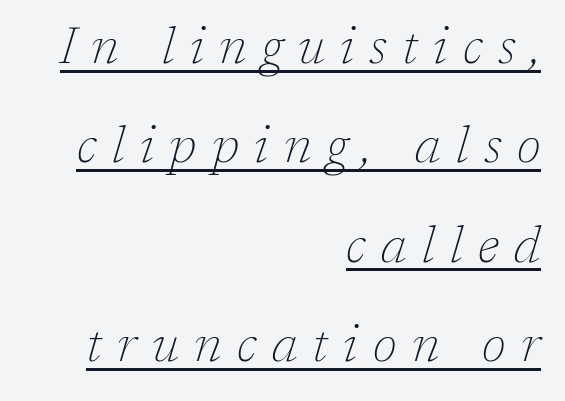
Q: Is the text bold? A: No.
Q: Is the text italic (slanted)? A: Yes, it leans right by about 17 degrees.
Q: Is the typeface a serif or a sans-serif typeface? A: Serif.
Q: Is the text underlined? A: Yes.
Q: How is the paragraph aligned? A: Right-aligned.
Q: Is the spacing between letters normal or unusually wide? A: Unusually wide.
Q: Is the spacing between lines tight, normal or loose? A: Loose.
Q: Width (condensed, normal, or wide)? A: Normal.
Q: Stroke contrast? A: Low.
Q: x-height? A: Medium.
Q: Monospaced? A: No.
